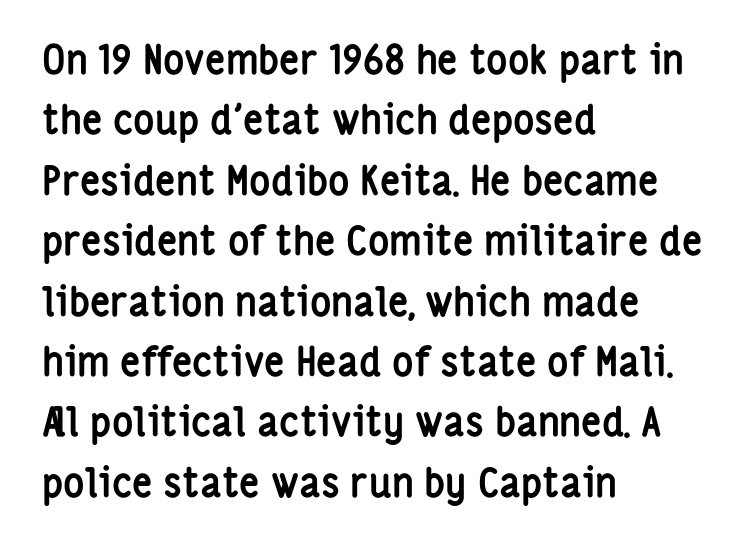
Q: Is the text bold? A: Yes.
Q: Is the text italic (slanted)? A: No, it is upright.
Q: Is the typeface a serif or a sans-serif typeface? A: Sans-serif.
Q: Is the text underlined? A: No.
Q: How is the paragraph aligned? A: Left-aligned.
Q: Is the spacing between letters normal or unusually wide? A: Normal.
Q: Is the spacing between lines tight, normal or loose? A: Normal.
Q: Width (condensed, normal, or wide)? A: Condensed.
Q: Stroke contrast? A: Low.
Q: x-height? A: Medium.
Q: Monospaced? A: No.
